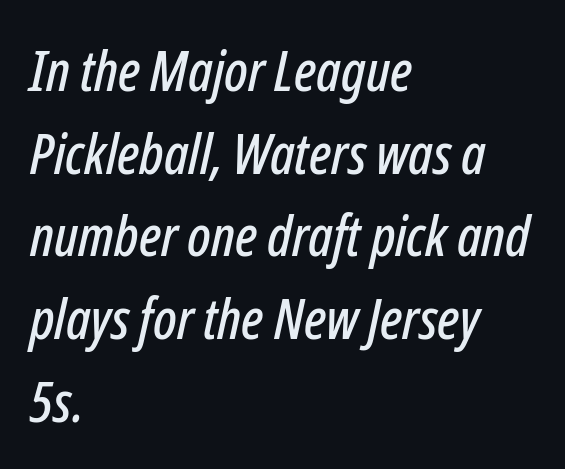
Leading: standard. The text block is weighted toward the left margin, trailing off unevenly rightward. Looks like regular typesetting: each glyph gets only the width it needs. Tracking value appears to be zero — textbook default spacing. Only glyphs here, with clear space below each row. An italicized treatment has been applied to the whole sample.
